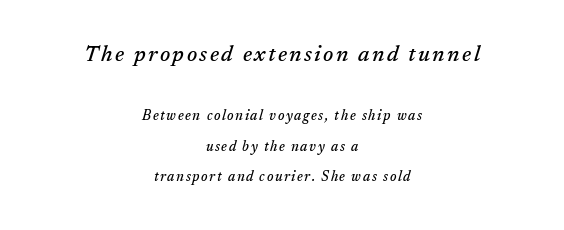
Q: Is the text italic (slanted)? A: Yes, it leans right by about 17 degrees.
Q: Is the text underlined? A: No.
Q: How is the paragraph aligned? A: Centered.
Q: Is the spacing between lines tight, normal or loose? A: Loose.
Q: Which block of text is set in a larger size, the first (top) or the second (bottom)? A: The first (top) one.
